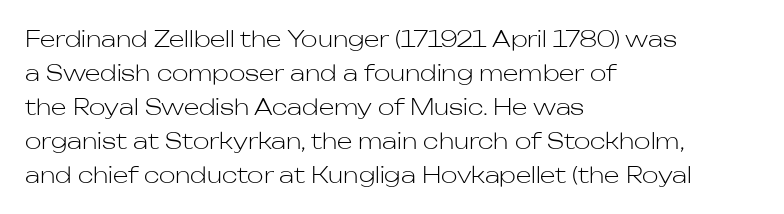
{"italic": "no", "bold": "no", "underline": "no", "align": "left", "line_spacing": "normal", "line_spacing_ratio": 1.54, "letter_spacing": "normal", "letter_spacing_em": 0.0, "glyph_px": 22}
